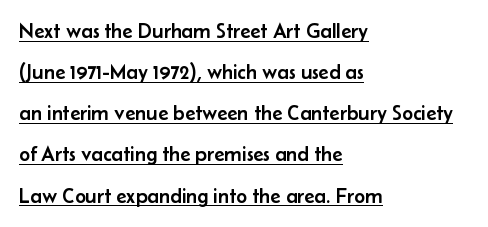
The image shows 21 px text type, upright; set left-aligned, loose line spacing (1.96x), normal letter spacing, underlined.
